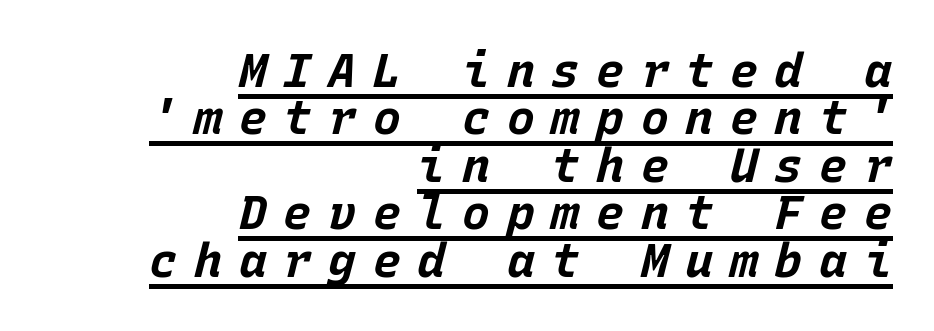
Q: Is the text bold? A: Yes.
Q: Is the text italic (slanted)? A: Yes, it leans right by about 15 degrees.
Q: Is the text underlined? A: Yes.
Q: How is the paragraph aligned? A: Right-aligned.
Q: Is the spacing between letters normal or unusually wide? A: Unusually wide.
Q: Is the spacing between lines tight, normal or loose? A: Tight.
Q: Width (condensed, normal, or wide)? A: Normal.
Q: Stroke contrast? A: Low.
Q: x-height? A: Large.
Q: Monospaced? A: Yes.
